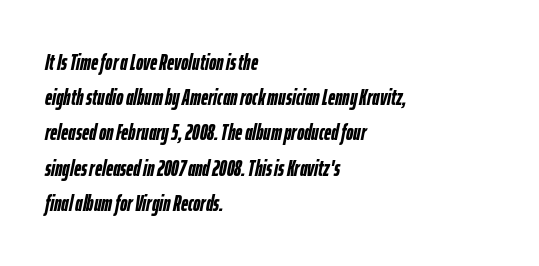
Q: Is the text bold? A: Yes.
Q: Is the text italic (slanted)? A: Yes, it leans right by about 12 degrees.
Q: Is the text underlined? A: No.
Q: How is the paragraph aligned? A: Left-aligned.
Q: Is the spacing between letters normal or unusually wide? A: Normal.
Q: Is the spacing between lines tight, normal or loose? A: Normal.
